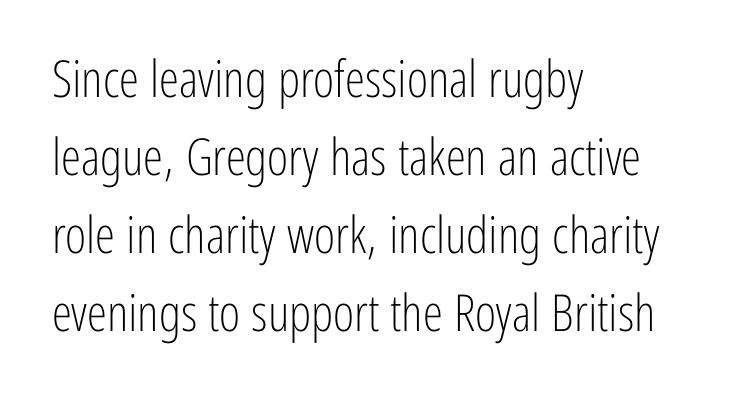
Q: Is the text bold? A: No.
Q: Is the text italic (slanted)? A: No, it is upright.
Q: Is the typeface a serif or a sans-serif typeface? A: Sans-serif.
Q: Is the text underlined? A: No.
Q: How is the paragraph aligned? A: Left-aligned.
Q: Is the spacing between letters normal or unusually wide? A: Normal.
Q: Is the spacing between lines tight, normal or loose? A: Normal.
Q: Width (condensed, normal, or wide)? A: Condensed.
Q: Stroke contrast? A: Low.
Q: x-height? A: Medium.
Q: Monospaced? A: No.
